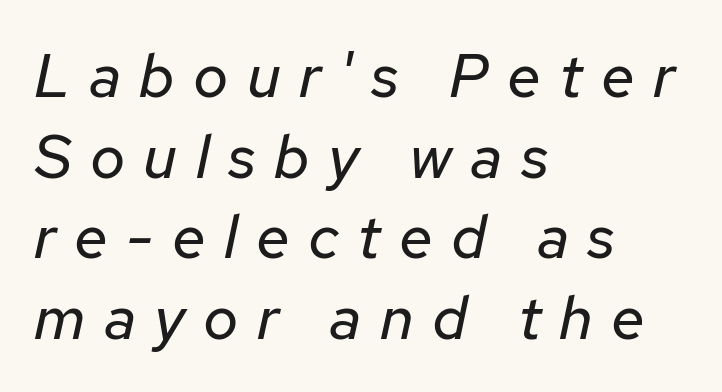
{"italic": "yes", "lean": "right", "slant_degrees": 12, "bold": "no", "weight": "regular", "width": "normal", "stroke_contrast": "low", "x_height": "medium", "monospaced": "no", "underline": "no", "align": "left", "line_spacing": "normal", "line_spacing_ratio": 1.32, "letter_spacing": "wide", "letter_spacing_em": 0.3, "glyph_px": 61}
